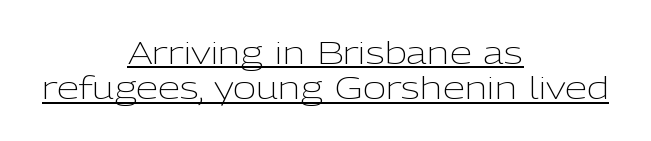
{"serif": "no", "italic": "no", "bold": "no", "weight": "light", "width": "normal", "stroke_contrast": "low", "x_height": "medium", "monospaced": "no", "underline": "yes", "align": "center", "line_spacing": "tight", "line_spacing_ratio": 1.1, "letter_spacing": "normal", "letter_spacing_em": 0.0, "glyph_px": 32}
